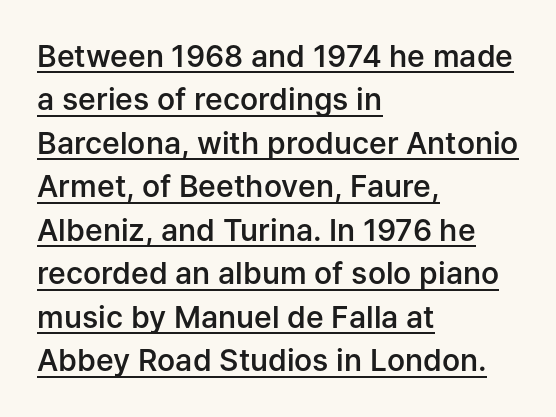
Upright lettering throughout. Character widths vary here, with narrow letters taking less room than wide ones. A rule runs beneath these lines of type. Reading down the column, the eye jumps a familiar distance to each next line. The gaps between neighbouring characters are ordinary and unremarkable.
